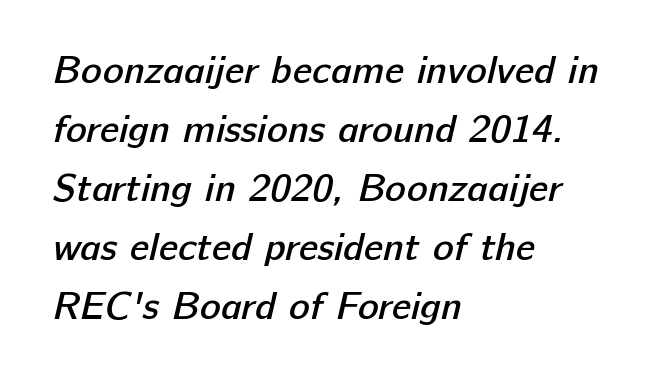
Q: Is the text bold? A: Semi-bold.
Q: Is the typeface a serif or a sans-serif typeface? A: Sans-serif.
Q: Is the text underlined? A: No.
Q: How is the paragraph aligned? A: Left-aligned.
Q: Is the spacing between letters normal or unusually wide? A: Normal.
Q: Is the spacing between lines tight, normal or loose? A: Normal.
Q: Width (condensed, normal, or wide)? A: Normal.
Q: Stroke contrast? A: Low.
Q: x-height? A: Medium.
Q: Monospaced? A: No.
